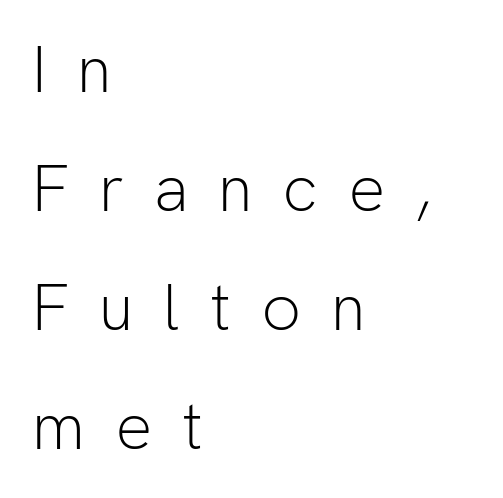
{"serif": "no", "italic": "no", "bold": "no", "weight": "light", "width": "normal", "stroke_contrast": "low", "x_height": "medium", "monospaced": "no", "underline": "no", "align": "left", "line_spacing_ratio": 1.83, "letter_spacing": "wide", "letter_spacing_em": 0.46, "glyph_px": 65}
